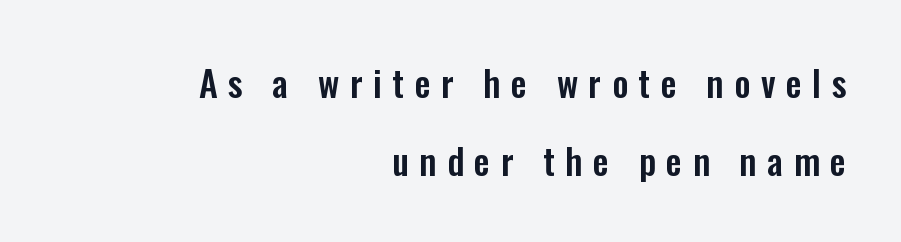
Q: Is the text italic (slanted)? A: No, it is upright.
Q: Is the typeface a serif or a sans-serif typeface? A: Sans-serif.
Q: Is the text underlined? A: No.
Q: How is the paragraph aligned? A: Right-aligned.
Q: Is the spacing between letters normal or unusually wide? A: Unusually wide.
Q: Is the spacing between lines tight, normal or loose? A: Loose.
Q: Width (condensed, normal, or wide)? A: Condensed.
Q: Stroke contrast? A: Low.
Q: x-height? A: Medium.
Q: Monospaced? A: No.
